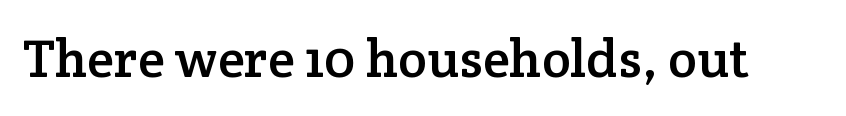
Q: Is the text italic (slanted)? A: No, it is upright.
Q: Is the typeface a serif or a sans-serif typeface? A: Serif.
Q: Is the text underlined? A: No.
Q: Is the spacing between letters normal or unusually wide? A: Normal.
Q: Width (condensed, normal, or wide)? A: Normal.
Q: Stroke contrast? A: Low.
Q: x-height? A: Medium.
Q: Monospaced? A: No.
